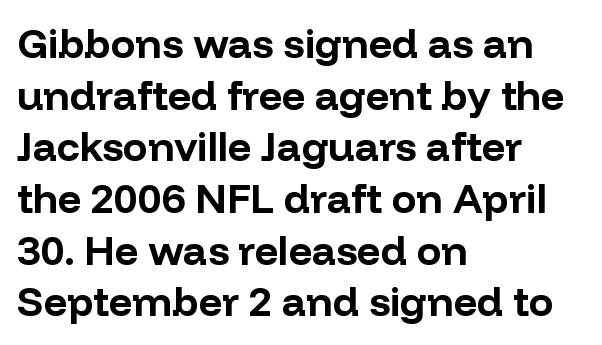
In terms of posture, this sample is upright. Plain, unruled lines of type. Nope, no serifs anywhere on these letters. Where is the straight margin? On the left. The face used here is proportionally spaced, like ordinary book or web type. Standard letterfit; no display-style spreading of the glyphs.
